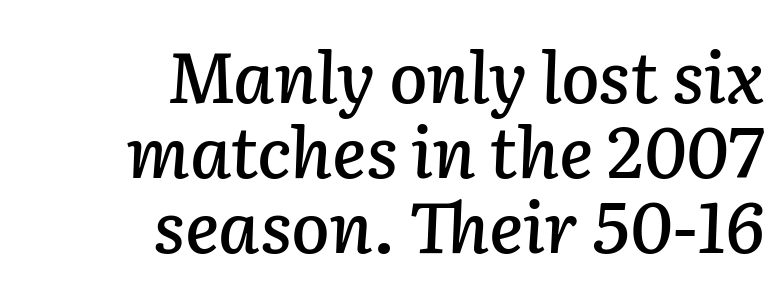
The image shows 70 px text type, italic (leaning right); set right-aligned, tight line spacing (1.07x), normal letter spacing, not underlined; low stroke contrast and a medium x-height.
